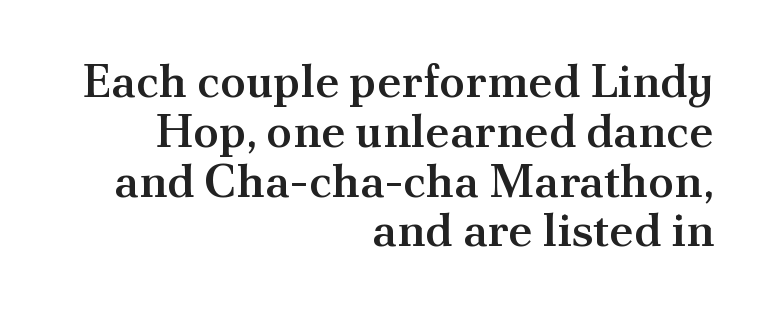
The image shows 47 px semibold serif type, upright; set right-aligned, tight line spacing (1.06x), normal letter spacing, not underlined; medium stroke contrast and a small x-height.
